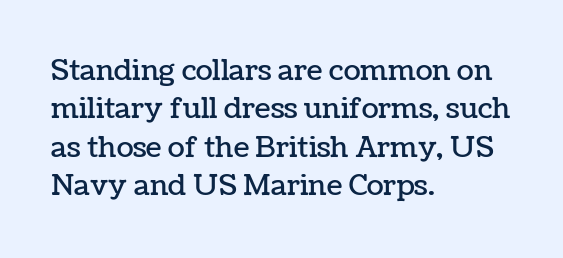
Is this a fixed-width face? No — the glyphs have proportional, varying widths. In terms of letterspacing, this is plain default setting. Is there any slant? The stems are plumb. Where is the straight margin? On the left. Summary of vertical rhythm: regular, with standard interline spacing. The space beneath each line is pristine and unruled.
